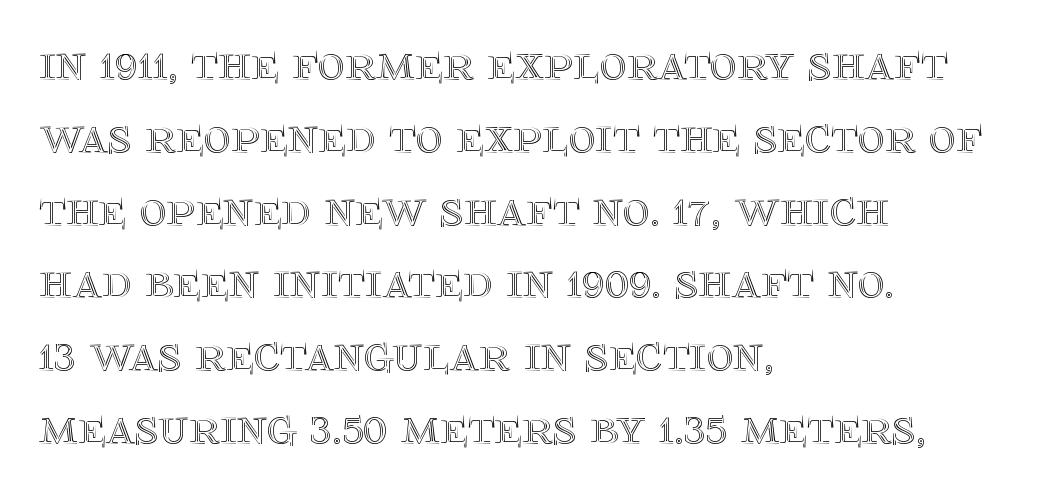
The rendering anchors every line to the left-hand side. This sample has the flowing, uneven cadence of proportional lettering. Anything drawn beneath the words? Only blank space. Rendered with straight, roman letterforms.
